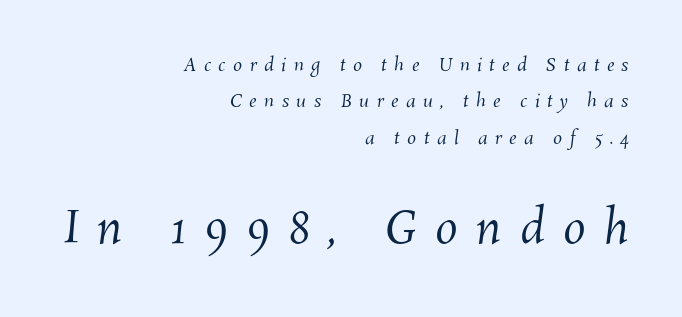
The image shows 45 px regular-weight type; set right-aligned, loose line spacing (2.02x), unusually wide letter spacing (+0.41 em), not underlined; the second (bottom) block is 2.5x larger; medium stroke contrast and a medium x-height.
